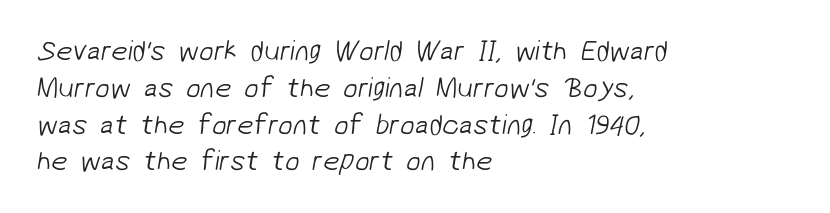
{"serif": "no", "bold": "no", "weight": "light", "width": "normal", "stroke_contrast": "low", "x_height": "medium", "monospaced": "no", "underline": "no", "align": "left", "line_spacing": "normal", "line_spacing_ratio": 1.27, "letter_spacing": "normal", "letter_spacing_em": 0.0, "glyph_px": 29}
